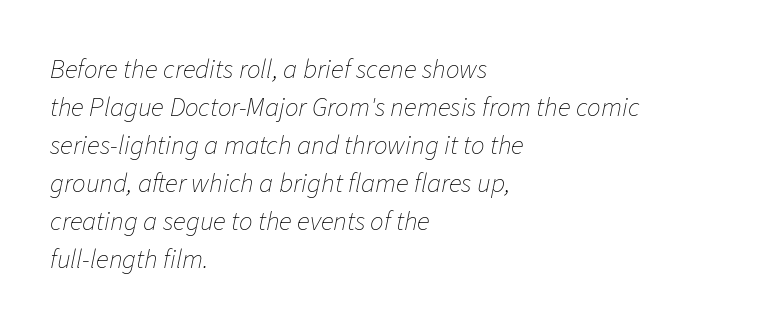
Q: Is the text bold? A: No.
Q: Is the text italic (slanted)? A: Yes, it leans right by about 11 degrees.
Q: Is the text underlined? A: No.
Q: How is the paragraph aligned? A: Left-aligned.
Q: Is the spacing between letters normal or unusually wide? A: Normal.
Q: Is the spacing between lines tight, normal or loose? A: Normal.
